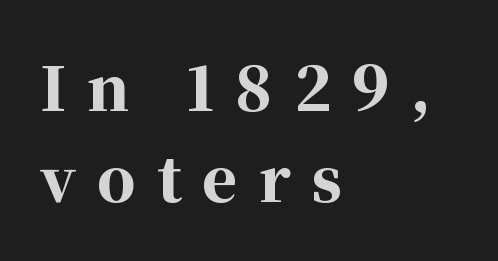
The image shows 61 px bold serif type, upright; set left-aligned, normal line spacing (1.5x), unusually wide letter spacing (+0.34 em), not underlined; high stroke contrast and a medium x-height.
